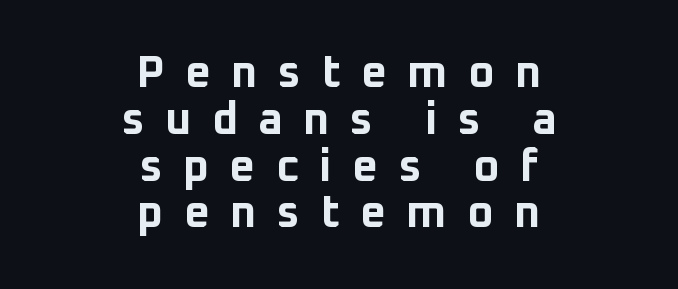
Q: Is the text bold? A: Yes.
Q: Is the text italic (slanted)? A: No, it is upright.
Q: Is the typeface a serif or a sans-serif typeface? A: Sans-serif.
Q: Is the text underlined? A: No.
Q: How is the paragraph aligned? A: Centered.
Q: Is the spacing between letters normal or unusually wide? A: Unusually wide.
Q: Is the spacing between lines tight, normal or loose? A: Tight.
Q: Width (condensed, normal, or wide)? A: Normal.
Q: Stroke contrast? A: Low.
Q: x-height? A: Medium.
Q: Monospaced? A: No.
